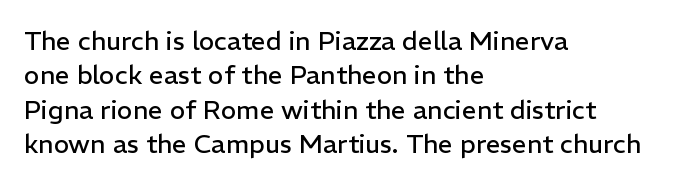
Q: Is the text bold? A: No.
Q: Is the text italic (slanted)? A: No, it is upright.
Q: Is the text underlined? A: No.
Q: How is the paragraph aligned? A: Left-aligned.
Q: Is the spacing between letters normal or unusually wide? A: Normal.
Q: Is the spacing between lines tight, normal or loose? A: Normal.
